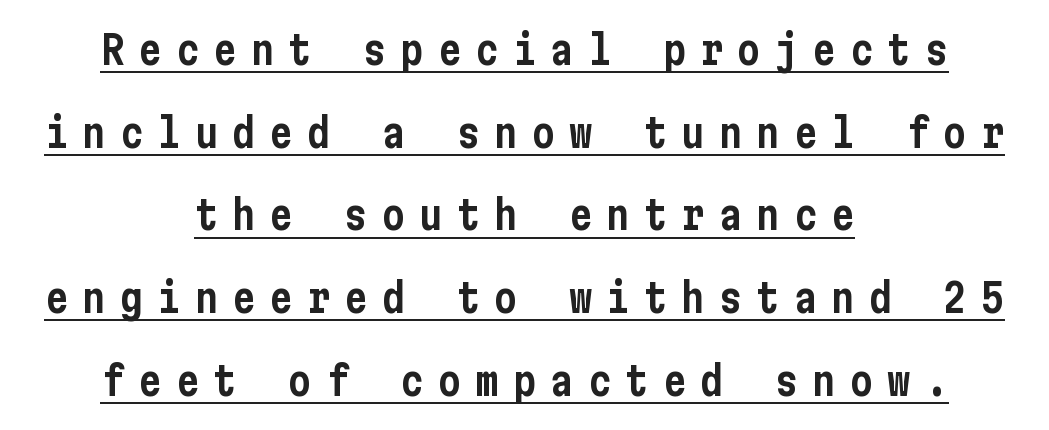
Has an underline been added? It has. Stroke terminals: plain, sans-serif. The leading is generous, giving the passage an open texture. Quick note: not italic, upright. In terms of letterspacing, this is a distinctly airy, spread setting. Teacher's note: observe the equal gaps on both sides — that is centered alignment.
